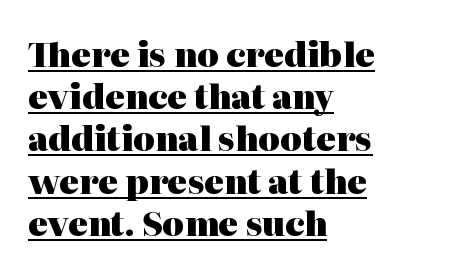
The image shows 33 px heavy serif type, upright; set left-aligned, normal line spacing (1.28x), normal letter spacing, underlined; high stroke contrast and a medium x-height.
